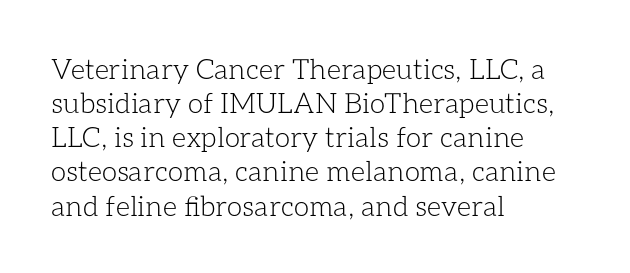
{"italic": "no", "bold": "no", "weight": "light", "width": "normal", "stroke_contrast": "low", "x_height": "medium", "monospaced": "no", "underline": "no", "align": "left", "line_spacing_ratio": 1.22, "letter_spacing": "normal", "letter_spacing_em": 0.0, "glyph_px": 28}
